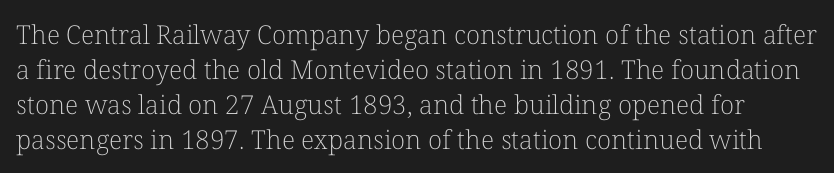
Style check: upright. Notice how descenders clear the ascenders below comfortably — that's standard leading. The passage shown is not underscored anywhere. Compared with typical body copy, the letter spacing here is the same. The characters are drawn with everyday or finer stroke widths.
